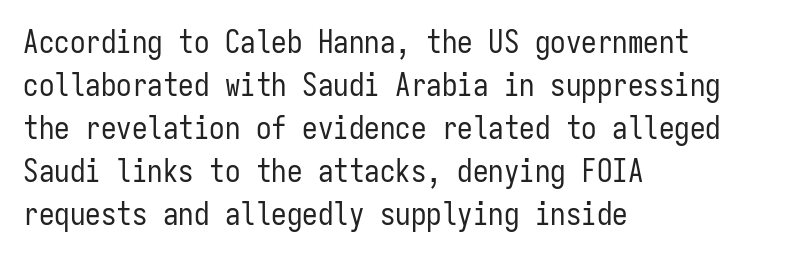
The letters sit at their default tracking, neither squeezed nor spread. Does the lettering tilt? It doesn't — this is upright. These lines are set flush left with a ragged right edge. The passage shown is not underscored anywhere. No letter is thick-stroked: the sample isn't bold. Fixed-width glyphs throughout — classic coding-font behaviour.
